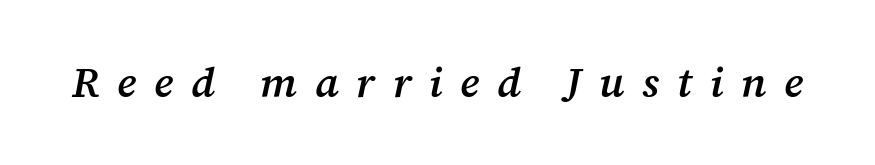
Q: Is the text bold? A: Semi-bold.
Q: Is the text italic (slanted)? A: Yes, it leans right by about 12 degrees.
Q: Is the typeface a serif or a sans-serif typeface? A: Serif.
Q: Is the text underlined? A: No.
Q: Is the spacing between letters normal or unusually wide? A: Unusually wide.
Q: Width (condensed, normal, or wide)? A: Normal.
Q: Stroke contrast? A: Medium.
Q: x-height? A: Medium.
Q: Monospaced? A: No.
